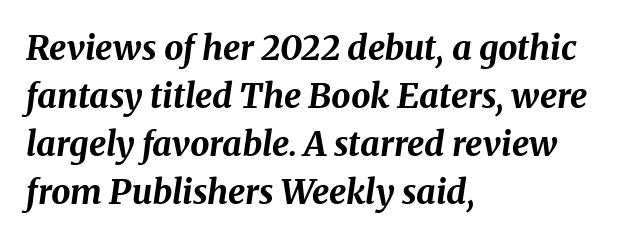
The image shows 34 px bold type, italic (leaning right); set left-aligned, normal line spacing (1.41x), normal letter spacing, not underlined; medium stroke contrast and a medium x-height.
